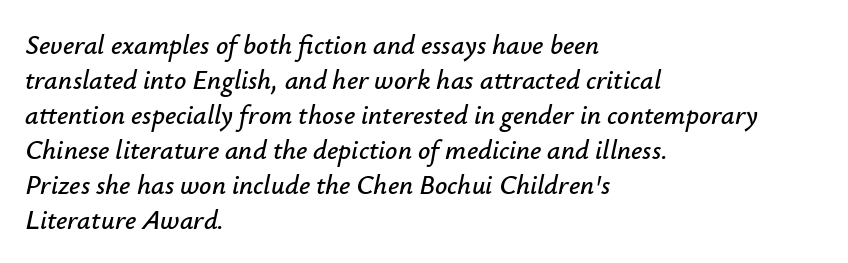
The image shows 27 px text type, italic (leaning right); set left-aligned, normal line spacing (1.3x), normal letter spacing, not underlined.
